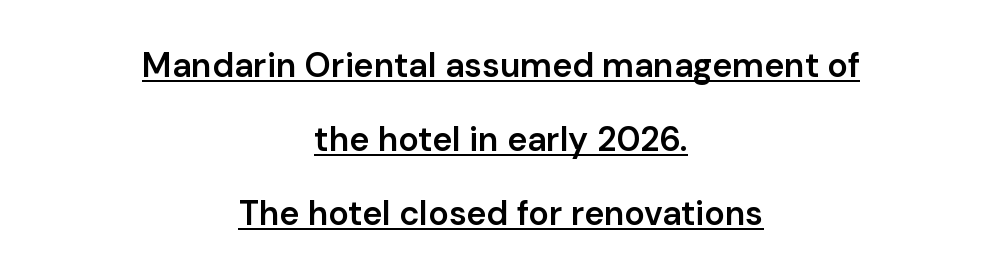
Stroke terminals: plain, sans-serif. Vertical strokes here are truly vertical. The lines in this sample share a center point and differ in where they start and stop. What weight is shown? A semibold, between regular and bold. The specimen includes a rule beneath the text block's lines.
